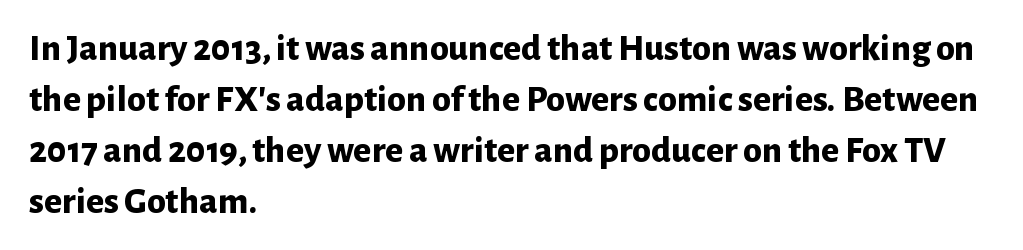
The text was rendered using a sans face with plain stroke endings. The lines sit at an ordinary, default distance from one another. Glance below the letters and you will spot only blank space. Its strokes are broad and dark, the hallmark of bold type.
